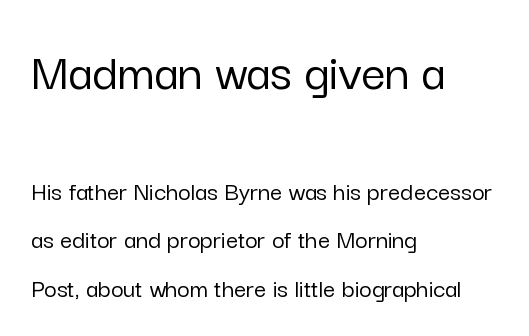
Q: Is the text italic (slanted)? A: No, it is upright.
Q: Is the typeface a serif or a sans-serif typeface? A: Sans-serif.
Q: Is the text underlined? A: No.
Q: How is the paragraph aligned? A: Left-aligned.
Q: Is the spacing between letters normal or unusually wide? A: Normal.
Q: Which block of text is set in a larger size, the first (top) or the second (bottom)? A: The first (top) one.
Q: Width (condensed, normal, or wide)? A: Normal.
Q: Stroke contrast? A: Low.
Q: x-height? A: Medium.
Q: Monospaced? A: No.
